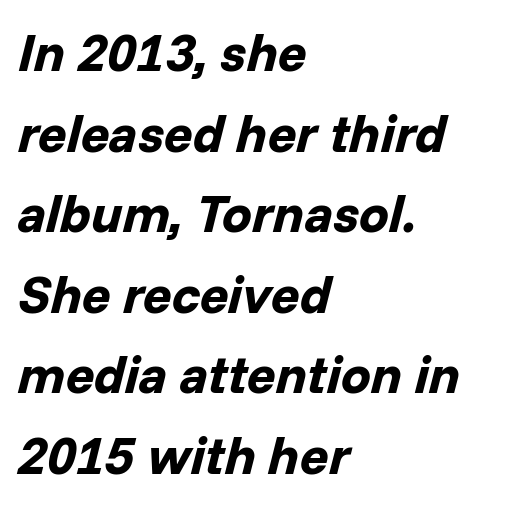
Q: Is the text bold? A: Yes.
Q: Is the text italic (slanted)? A: Yes, it leans right by about 14 degrees.
Q: Is the text underlined? A: No.
Q: How is the paragraph aligned? A: Left-aligned.
Q: Is the spacing between letters normal or unusually wide? A: Normal.
Q: Is the spacing between lines tight, normal or loose? A: Normal.
Q: Width (condensed, normal, or wide)? A: Normal.
Q: Stroke contrast? A: Low.
Q: x-height? A: Medium.
Q: Monospaced? A: No.
